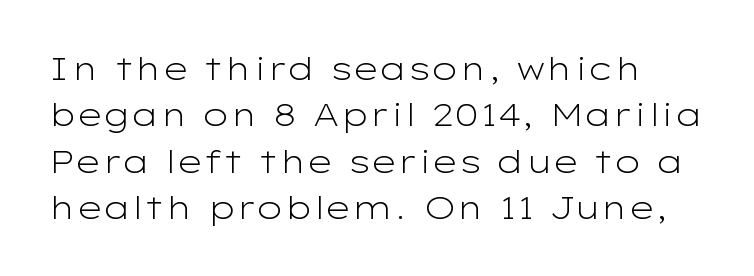
In terms of letterspacing, this is plain default setting. Reading down the column, the eye jumps a familiar distance to each next line. I'd call this a sans setting — the letters go barefoot. Characters remain perfectly vertical along every line. Each letter keeps its own natural width here, so spacing adapts to shape. A clean baseline with only descenders dipping below it.
